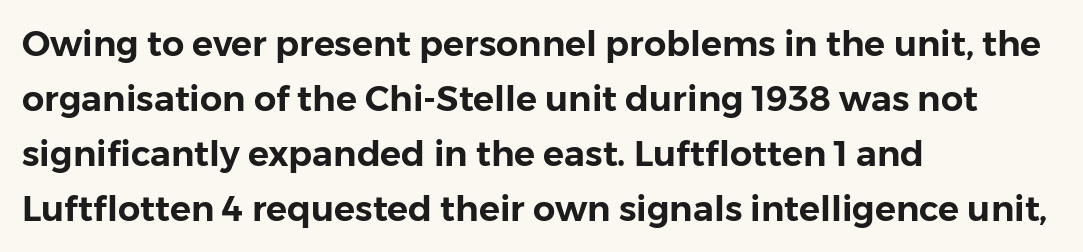
Q: Is the text italic (slanted)? A: No, it is upright.
Q: Is the typeface a serif or a sans-serif typeface? A: Sans-serif.
Q: Is the text underlined? A: No.
Q: How is the paragraph aligned? A: Left-aligned.
Q: Is the spacing between letters normal or unusually wide? A: Normal.
Q: Is the spacing between lines tight, normal or loose? A: Normal.
Q: Width (condensed, normal, or wide)? A: Normal.
Q: Stroke contrast? A: Low.
Q: x-height? A: Medium.
Q: Monospaced? A: No.
